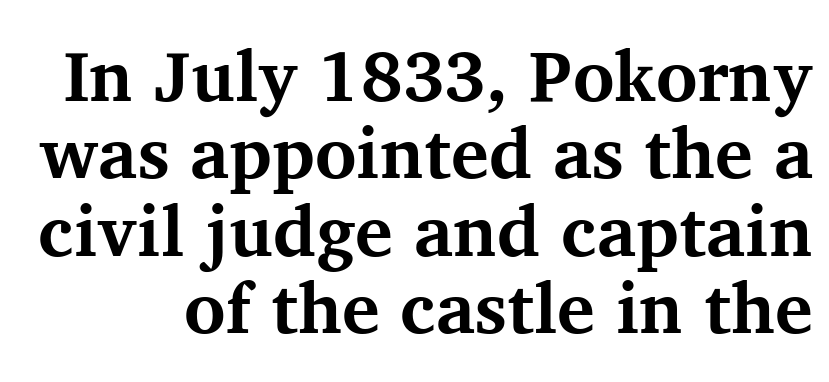
Q: Is the text bold? A: Yes.
Q: Is the text italic (slanted)? A: No, it is upright.
Q: Is the typeface a serif or a sans-serif typeface? A: Serif.
Q: Is the text underlined? A: No.
Q: Is the spacing between letters normal or unusually wide? A: Normal.
Q: Is the spacing between lines tight, normal or loose? A: Tight.
Q: Width (condensed, normal, or wide)? A: Normal.
Q: Stroke contrast? A: Medium.
Q: x-height? A: Medium.
Q: Monospaced? A: No.
